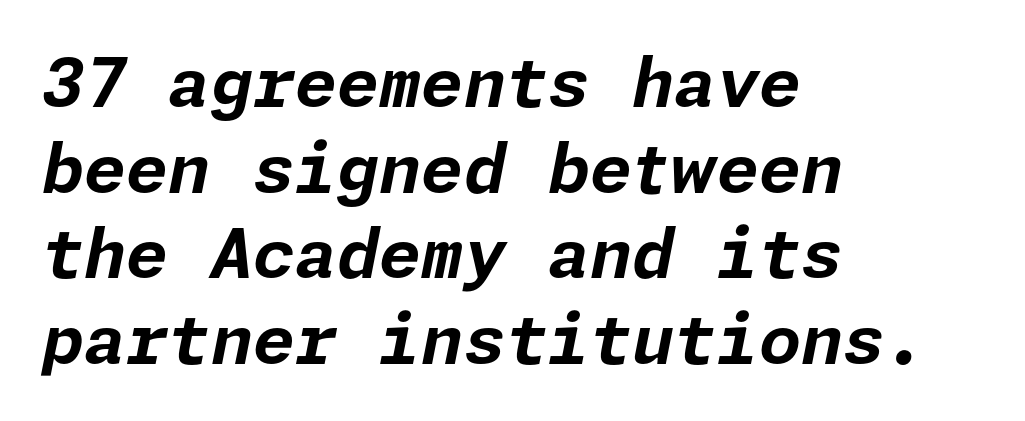
The image shows 68 px bold type, italic (leaning right); set left-aligned, normal line spacing (1.26x), normal letter spacing, not underlined; low stroke contrast and a medium x-height.
